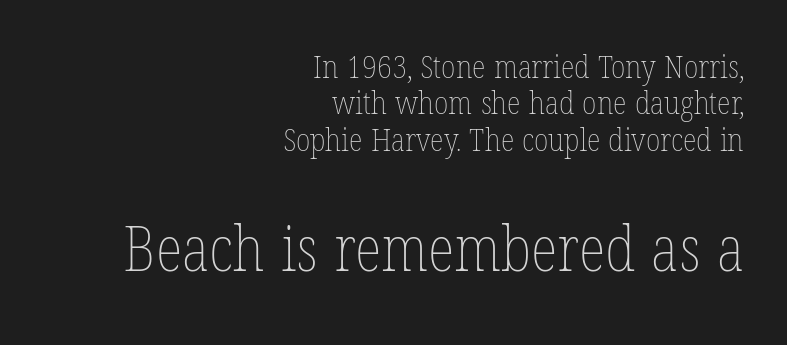
{"italic": "no", "bold": "no", "weight": "thin", "width": "condensed", "stroke_contrast": "low", "x_height": "medium", "monospaced": "no", "underline": "no", "align": "right", "line_spacing": "tight", "line_spacing_ratio": 1.14, "letter_spacing": "normal", "letter_spacing_em": 0.0, "larger_block": "second", "size_ratio": 1.97, "glyph_px": 63}
